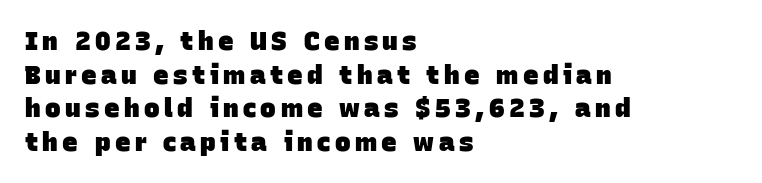
Q: Is the text bold? A: Yes.
Q: Is the text underlined? A: No.
Q: How is the paragraph aligned? A: Left-aligned.
Q: Is the spacing between lines tight, normal or loose? A: Normal.
